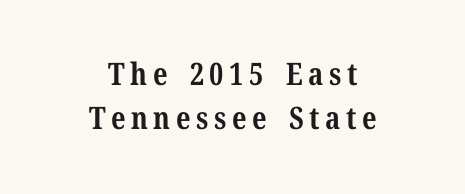
Q: Is the text bold? A: Yes.
Q: Is the text italic (slanted)? A: No, it is upright.
Q: Is the typeface a serif or a sans-serif typeface? A: Serif.
Q: Is the text underlined? A: No.
Q: How is the paragraph aligned? A: Centered.
Q: Is the spacing between lines tight, normal or loose? A: Normal.
Q: Width (condensed, normal, or wide)? A: Normal.
Q: Stroke contrast? A: Medium.
Q: x-height? A: Medium.
Q: Monospaced? A: No.
